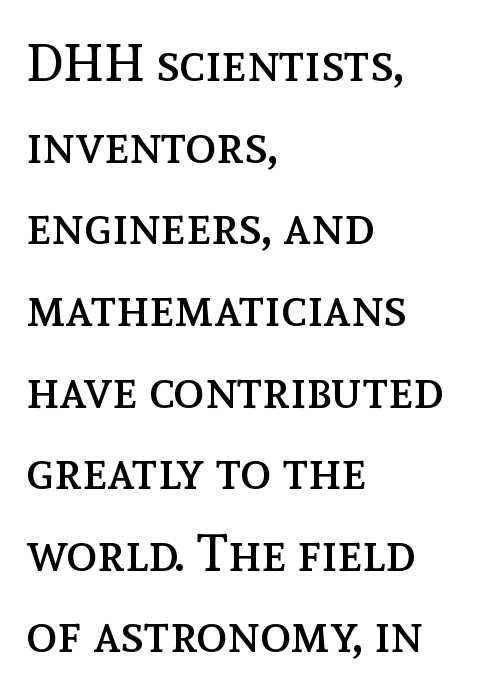
The image shows 52 px regular-weight type, upright; set left-aligned, normal line spacing (1.57x), normal letter spacing, not underlined; a medium x-height.
